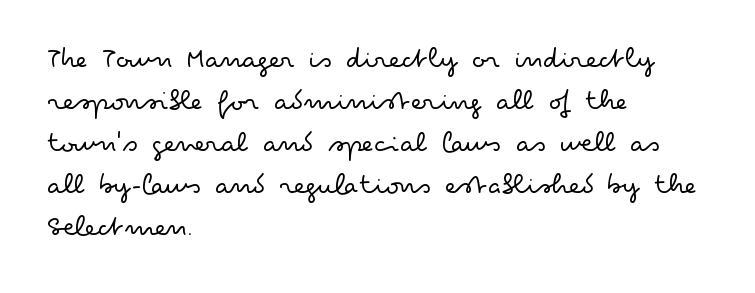
The image shows 30 px light, wide sans-serif type, upright; set left-aligned, normal line spacing (1.4x), normal letter spacing, not underlined; low stroke contrast and a small x-height.
